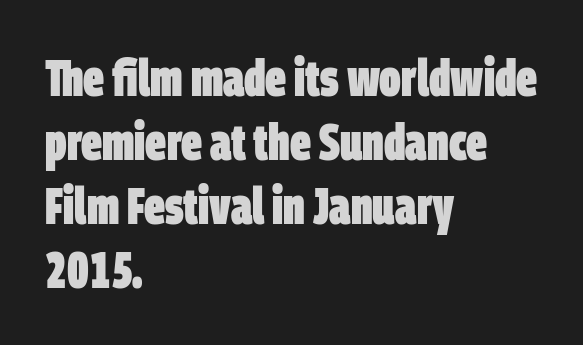
{"serif": "no", "bold": "yes", "weight": "heavy", "width": "condensed", "stroke_contrast": "low", "x_height": "large", "monospaced": "no", "underline": "no", "align": "left", "line_spacing_ratio": 1.23, "letter_spacing": "normal", "letter_spacing_em": 0.0, "glyph_px": 52}
